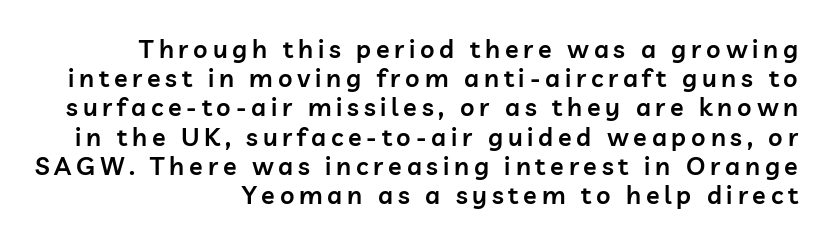
The image shows 25 px text type, upright; set right-aligned, line spacing 1.17x, not underlined.
